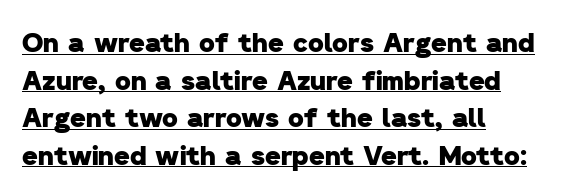
{"bold": "yes", "underline": "yes", "align": "left", "line_spacing": "normal", "line_spacing_ratio": 1.39, "letter_spacing": "normal", "letter_spacing_em": 0.0, "glyph_px": 27}
